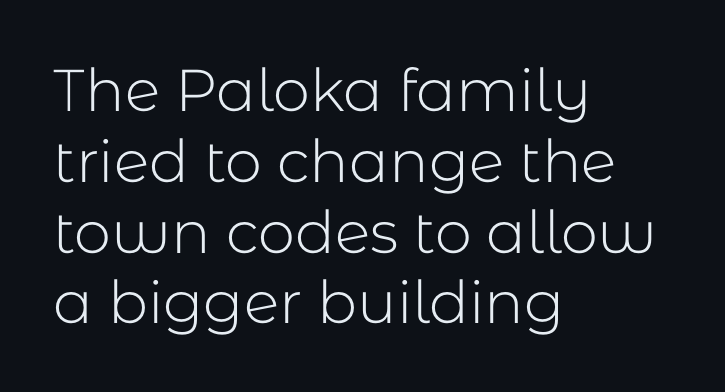
{"serif": "no", "italic": "no", "bold": "no", "weight": "light", "width": "normal", "stroke_contrast": "low", "x_height": "medium", "monospaced": "no", "underline": "no", "align": "left", "line_spacing_ratio": 1.2, "letter_spacing": "normal", "letter_spacing_em": 0.0, "glyph_px": 59}
